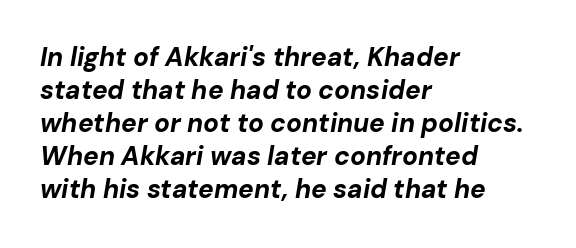
The image shows 26 px bold type, italic (leaning right); set left-aligned, normal line spacing (1.27x), normal letter spacing, not underlined.
